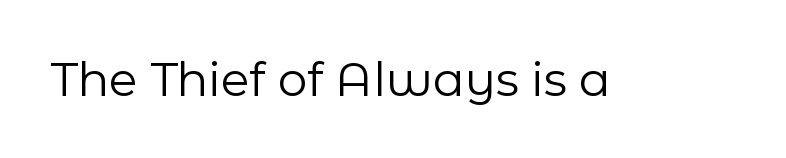
Check under the words: just untouched page. Compared with typical body copy, the letter spacing here is the same. A typesetter would call this proportional, since set widths differ per character. Vertical stems look standard width or narrower in stroke.
